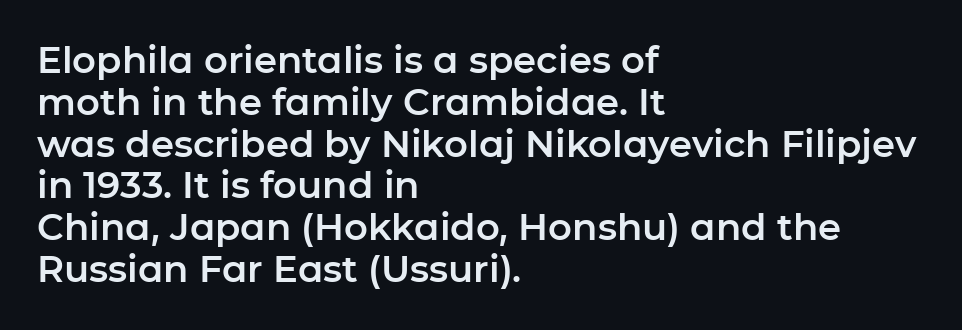
{"serif": "no", "italic": "no", "width": "normal", "stroke_contrast": "low", "x_height": "medium", "monospaced": "no", "underline": "no", "align": "left", "line_spacing": "tight", "line_spacing_ratio": 1.13, "letter_spacing": "normal", "letter_spacing_em": 0.0, "glyph_px": 37}
